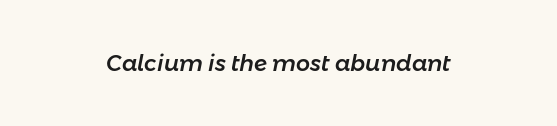
{"italic": "yes", "lean": "right", "slant_degrees": 11, "underline": "no", "letter_spacing": "normal", "letter_spacing_em": 0.0, "glyph_px": 22}
